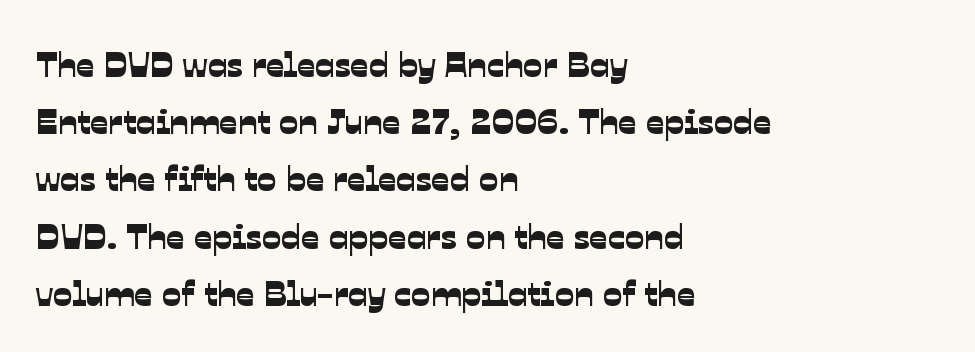
Q: Is the typeface a serif or a sans-serif typeface? A: Sans-serif.
Q: Is the text underlined? A: No.
Q: How is the paragraph aligned? A: Left-aligned.
Q: Is the spacing between letters normal or unusually wide? A: Normal.
Q: Is the spacing between lines tight, normal or loose? A: Normal.
Q: Width (condensed, normal, or wide)? A: Normal.
Q: Stroke contrast? A: Low.
Q: x-height? A: Medium.
Q: Monospaced? A: No.
